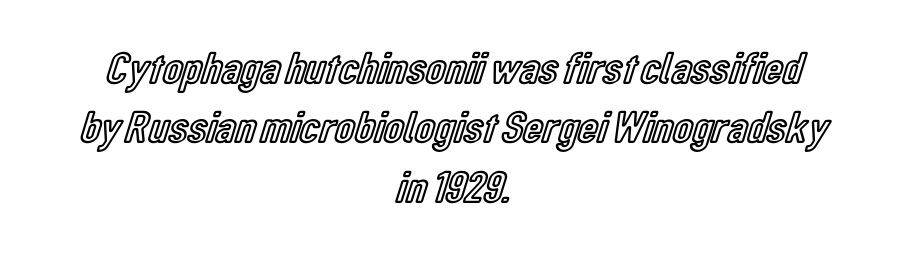
{"width": "condensed", "x_height": "medium", "monospaced": "no", "underline": "no", "align": "center", "line_spacing": "normal", "line_spacing_ratio": 1.32, "letter_spacing": "normal", "letter_spacing_em": 0.0, "glyph_px": 45}
